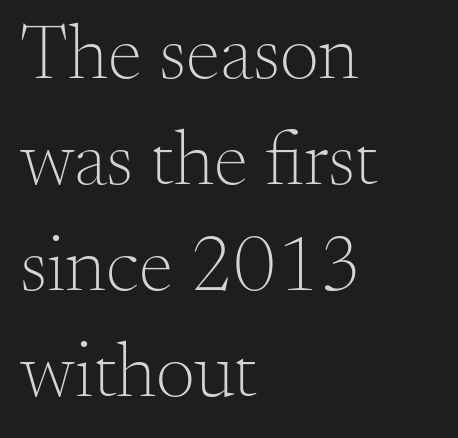
Q: Is the text bold? A: No.
Q: Is the text italic (slanted)? A: No, it is upright.
Q: Is the typeface a serif or a sans-serif typeface? A: Serif.
Q: Is the text underlined? A: No.
Q: How is the paragraph aligned? A: Left-aligned.
Q: Is the spacing between letters normal or unusually wide? A: Normal.
Q: Is the spacing between lines tight, normal or loose? A: Normal.
Q: Width (condensed, normal, or wide)? A: Normal.
Q: Stroke contrast? A: Medium.
Q: x-height? A: Small.
Q: Monospaced? A: No.
